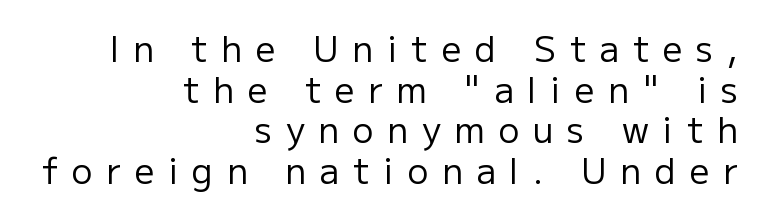
A sans-serif font was chosen for this passage. This rendering features lettering with no underline. A typesetter would call this proportional, since set widths differ per character. The letters stand upright; this is a roman face. Compared with typical body copy, the letter spacing here is much looser. Which margin do the lines hug? The right one — the left edge is uneven.
